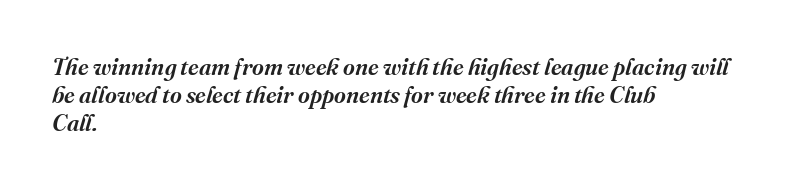
The glyphs look as if they've been sheared to an angle. How are the letters spaced? Ordinarily, with no added tracking. All the whitespace from short lines collects on the right. Any mark beneath the type? The region is blank.
